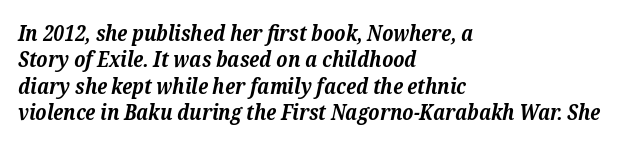
Q: Is the text bold? A: Yes.
Q: Is the text italic (slanted)? A: Yes, it leans right by about 12 degrees.
Q: Is the text underlined? A: No.
Q: How is the paragraph aligned? A: Left-aligned.
Q: Is the spacing between letters normal or unusually wide? A: Normal.
Q: Is the spacing between lines tight, normal or loose? A: Normal.
